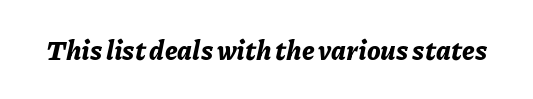
The space beneath each line is pristine and unruled. Is the type slanted? Yes — the strokes lean at a clear angle. What stands out about the letter spacing? Nothing — it is the standard amount. Pretty heavy lettering here — definitely bold.
